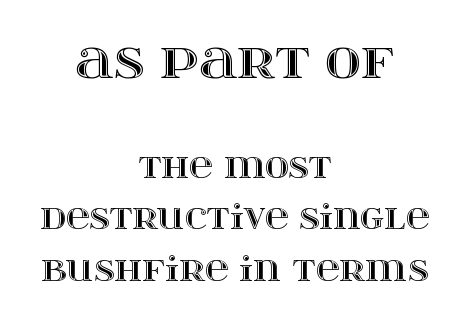
Q: Is the text italic (slanted)? A: No, it is upright.
Q: Is the text underlined? A: No.
Q: How is the paragraph aligned? A: Centered.
Q: Is the spacing between letters normal or unusually wide? A: Normal.
Q: Is the spacing between lines tight, normal or loose? A: Normal.
Q: Which block of text is set in a larger size, the first (top) or the second (bottom)? A: The first (top) one.
Q: Width (condensed, normal, or wide)? A: Wide.
Q: x-height? A: Large.
Q: Monospaced? A: No.
